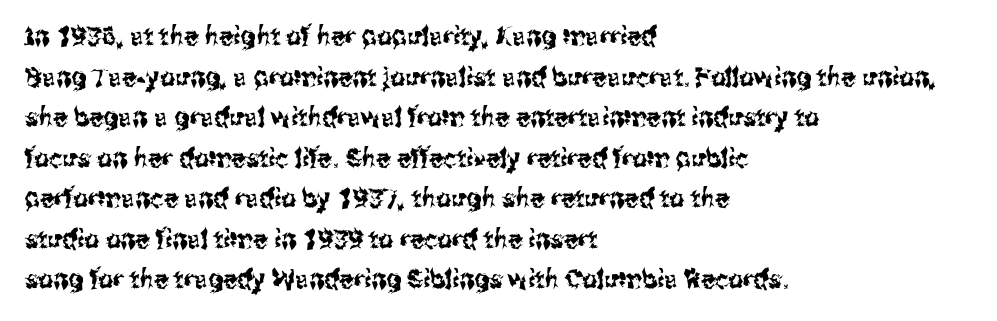
Q: Is the text italic (slanted)? A: No, it is upright.
Q: Is the text underlined? A: No.
Q: How is the paragraph aligned? A: Left-aligned.
Q: Is the spacing between letters normal or unusually wide? A: Normal.
Q: Is the spacing between lines tight, normal or loose? A: Normal.
